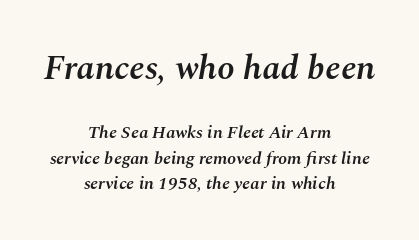
Q: Is the text bold? A: Semi-bold.
Q: Is the text italic (slanted)? A: Yes, it leans right by about 10 degrees.
Q: Is the text underlined? A: No.
Q: How is the paragraph aligned? A: Centered.
Q: Is the spacing between letters normal or unusually wide? A: Normal.
Q: Is the spacing between lines tight, normal or loose? A: Normal.
Q: Which block of text is set in a larger size, the first (top) or the second (bottom)? A: The first (top) one.
Q: Width (condensed, normal, or wide)? A: Normal.
Q: Stroke contrast? A: Medium.
Q: x-height? A: Medium.
Q: Monospaced? A: No.
